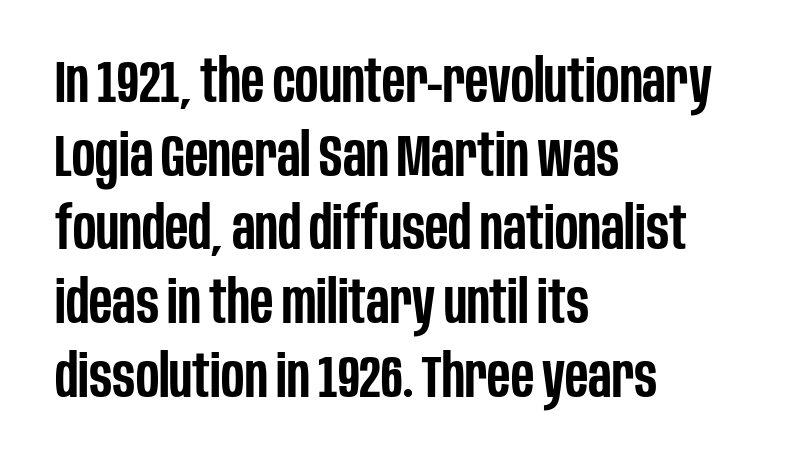
The image shows 59 px semibold, condensed sans-serif type, upright; set left-aligned, normal line spacing (1.25x), normal letter spacing, not underlined; low stroke contrast and a large x-height.
